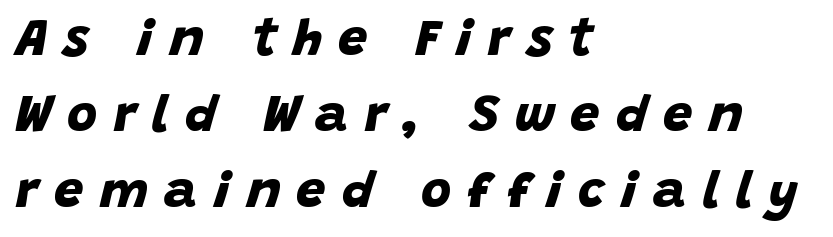
The letters advance in unequal steps, a hallmark of proportional type. I'd describe the lettering as bold — thick and assertive. These lines have a slow, spaced-out rhythm from letter to letter. The characters display no serif detailing; their extremities are plain.
